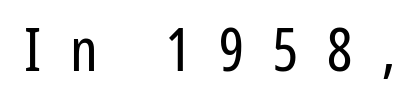
Serifs: no, the terminals of the letterforms are clean. Quick note: not italic, upright. The letters advance in unequal steps, a hallmark of proportional type. The string is rendered with underlining switched off. Weight class: somewhere from thin through regular. The rendering inserts visible extra space after every character.
